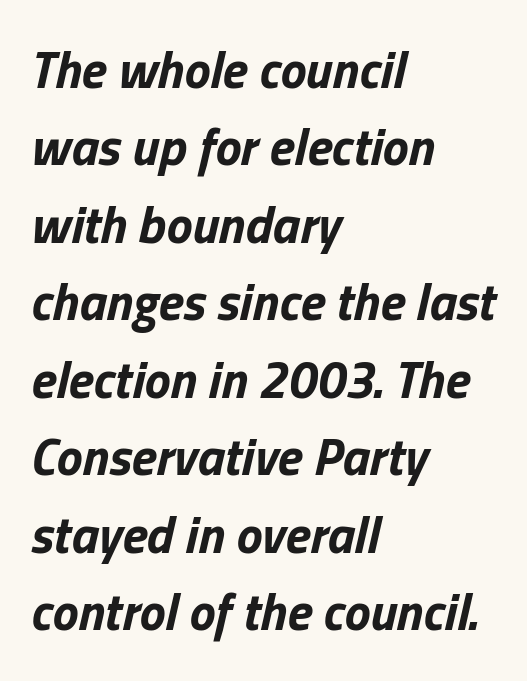
The image shows 52 px bold type, italic (leaning right); set left-aligned, normal line spacing (1.49x), normal letter spacing, not underlined; low stroke contrast and a medium x-height.
